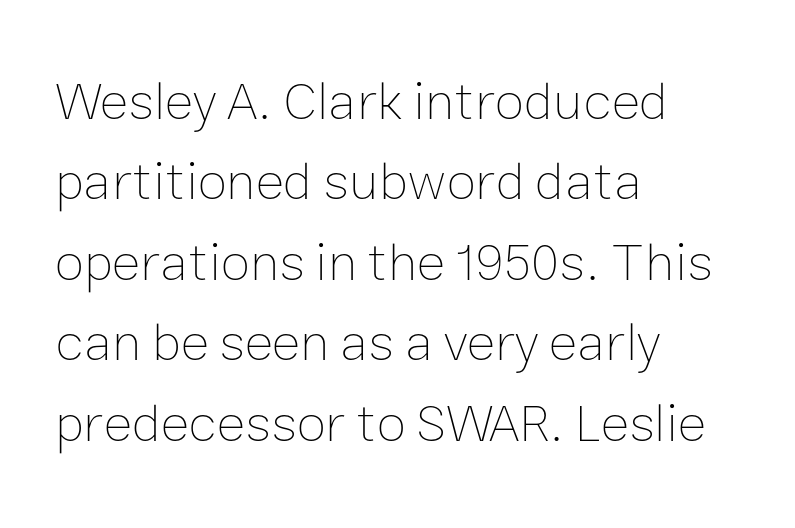
The image shows 54 px thin type, upright; set left-aligned, normal line spacing (1.49x), normal letter spacing, not underlined; low stroke contrast and a medium x-height.
